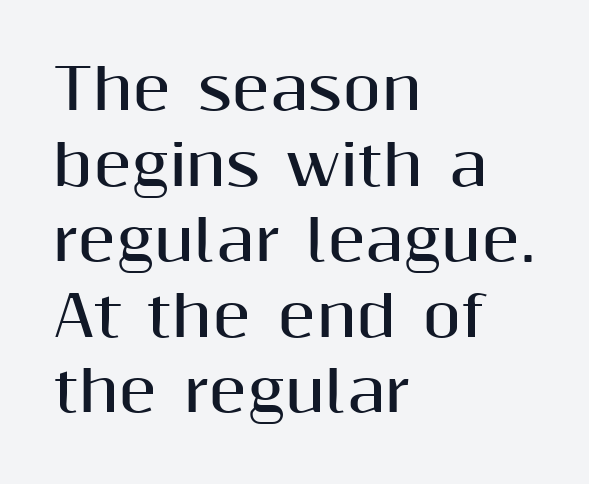
The image shows 56 px bold sans-serif type, upright; set left-aligned, normal line spacing (1.35x), normal letter spacing, not underlined; medium stroke contrast and a medium x-height.
